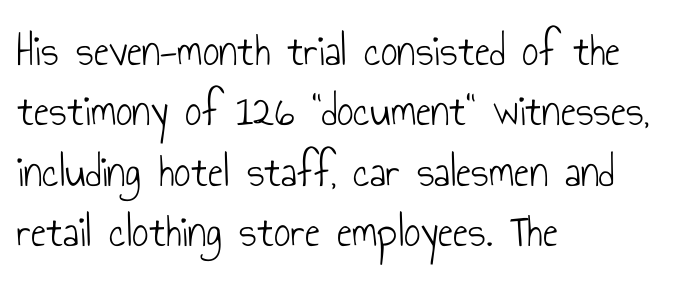
{"serif": "no", "italic": "no", "bold": "no", "weight": "light", "width": "condensed", "stroke_contrast": "low", "x_height": "small", "monospaced": "no", "underline": "no", "align": "left", "line_spacing": "normal", "line_spacing_ratio": 1.31, "letter_spacing": "normal", "letter_spacing_em": 0.0, "glyph_px": 46}
